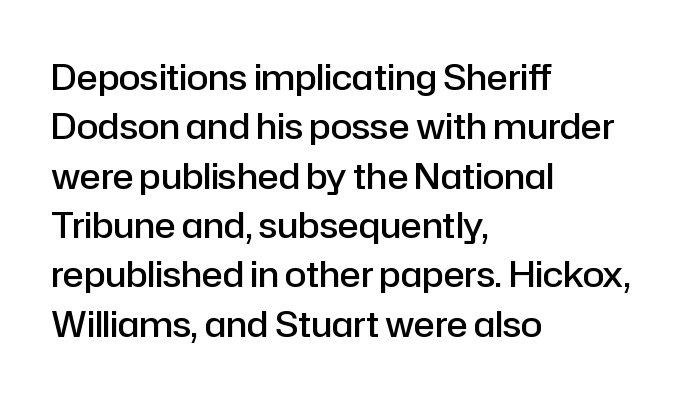
Each letter keeps its own natural width here, so spacing adapts to shape. Does the type have serifs? No, each stem ends abruptly. The rendering uses a semibold face; strokes are thickened but not to full bold. The vertical gap from one line to the next is medium.
